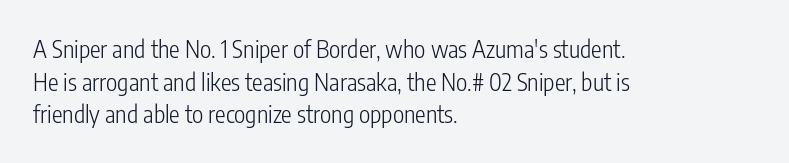
{"italic": "no", "bold": "no", "underline": "no", "align": "left", "line_spacing": "normal", "line_spacing_ratio": 1.36, "letter_spacing": "normal", "letter_spacing_em": 0.0, "glyph_px": 24}
